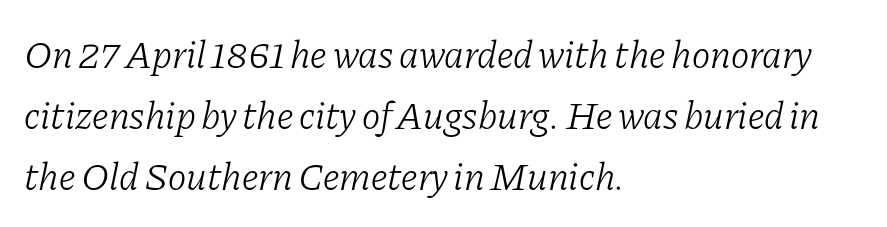
The rows are spaced the way most documents space them. This sample has the flowing, uneven cadence of proportional lettering. The typesetter chose a ragged-right arrangement here. You can tell from the footed stems that serif type was used.
